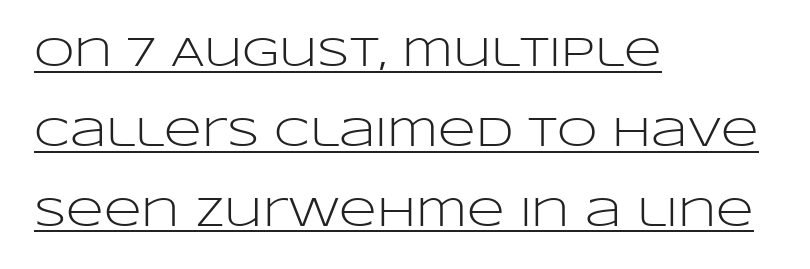
Q: Is the text bold? A: No.
Q: Is the text italic (slanted)? A: No, it is upright.
Q: Is the typeface a serif or a sans-serif typeface? A: Sans-serif.
Q: Is the text underlined? A: Yes.
Q: How is the paragraph aligned? A: Left-aligned.
Q: Is the spacing between letters normal or unusually wide? A: Normal.
Q: Is the spacing between lines tight, normal or loose? A: Loose.
Q: Width (condensed, normal, or wide)? A: Wide.
Q: Stroke contrast? A: Low.
Q: x-height? A: Large.
Q: Monospaced? A: No.
